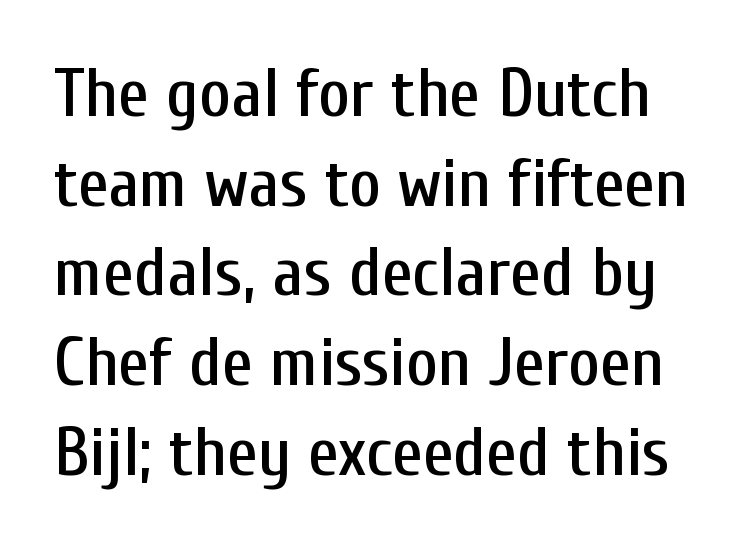
The image shows 69 px condensed sans-serif type, upright; set normal line spacing (1.3x), normal letter spacing, not underlined; low stroke contrast and a medium x-height.
